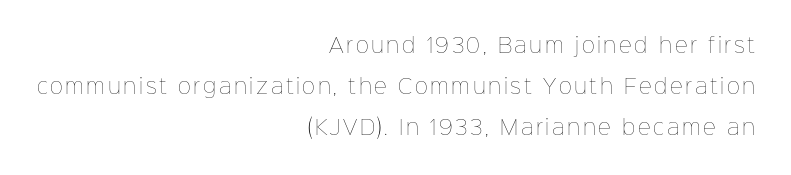
{"italic": "no", "bold": "no", "underline": "no", "align": "right", "line_spacing": "loose", "line_spacing_ratio": 2.04, "glyph_px": 20}
